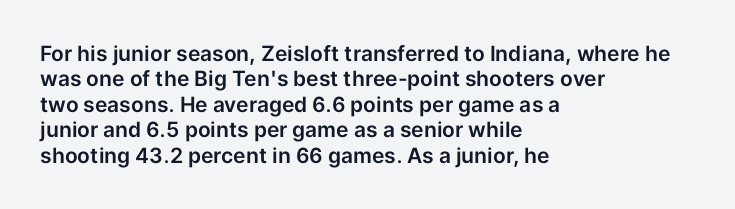
Q: Is the text italic (slanted)? A: No, it is upright.
Q: Is the text underlined? A: No.
Q: How is the paragraph aligned? A: Left-aligned.
Q: Is the spacing between letters normal or unusually wide? A: Normal.
